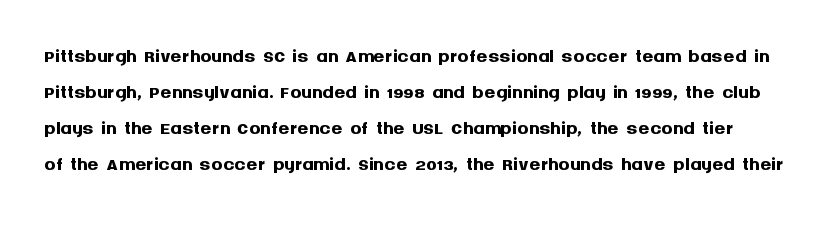
{"serif": "no", "italic": "no", "bold": "yes", "weight": "semibold", "width": "normal", "stroke_contrast": "medium", "x_height": "large", "monospaced": "no", "underline": "no", "line_spacing": "normal", "line_spacing_ratio": 1.29, "letter_spacing": "normal", "letter_spacing_em": 0.0, "glyph_px": 28}
